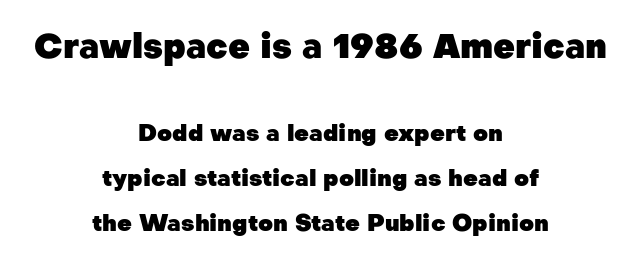
The image shows 34 px heavy sans-serif type, upright; set centered, loose line spacing (1.96x), normal letter spacing, not underlined; the first (top) block is 1.48x larger; low stroke contrast and a medium x-height.
